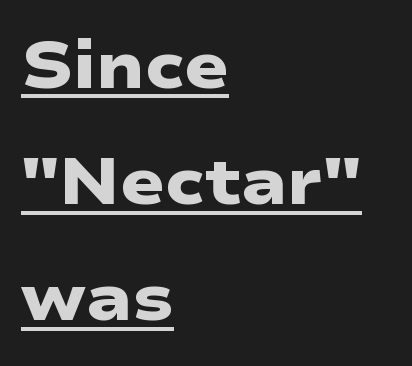
The image shows 66 px heavy, wide sans-serif type; set left-aligned, line spacing 1.76x, normal letter spacing, underlined; low stroke contrast and a medium x-height.
